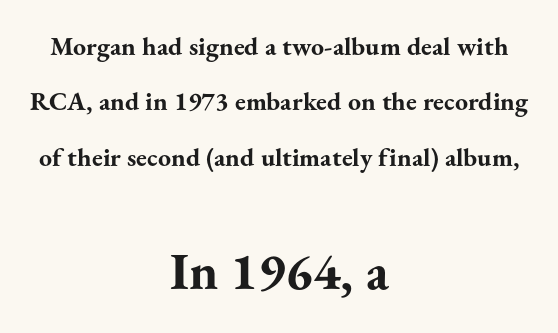
Q: Is the text bold? A: Yes.
Q: Is the text italic (slanted)? A: No, it is upright.
Q: Is the typeface a serif or a sans-serif typeface? A: Serif.
Q: Is the text underlined? A: No.
Q: How is the paragraph aligned? A: Centered.
Q: Is the spacing between letters normal or unusually wide? A: Normal.
Q: Is the spacing between lines tight, normal or loose? A: Loose.
Q: Which block of text is set in a larger size, the first (top) or the second (bottom)? A: The second (bottom) one.
Q: Width (condensed, normal, or wide)? A: Normal.
Q: Stroke contrast? A: Medium.
Q: x-height? A: Small.
Q: Monospaced? A: No.
